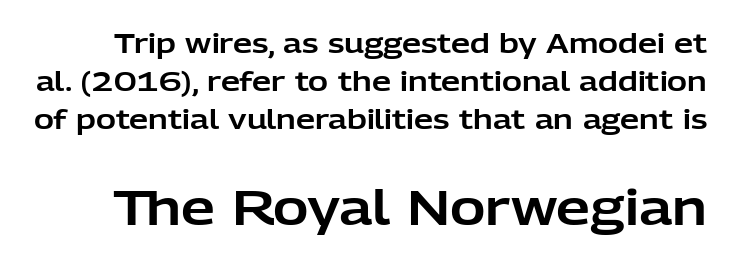
Spacing between characters is what you'd get straight out of the box. Line spacing here is normal. Bigger letters appear in the bottom chunk; the top chunk is reduced. Lines of text with bare space underneath. Proportional: the letters do not fall into vertical columns. The letters stand upright; this is a roman face.
